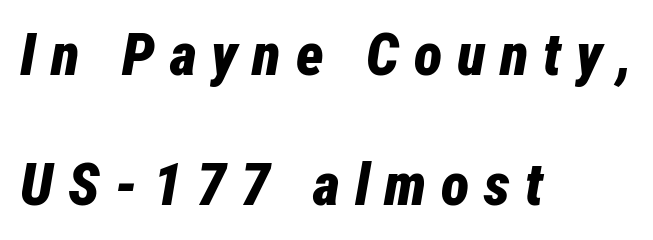
Whoever set this chose breathing room over compactness in the vertical rhythm. The space beneath each line is pristine and unruled. The paragraph shown leans on its left margin. Yep, that's italic — everything's leaning. Character widths vary here, with narrow letters taking less room than wide ones. Look at the tracking — it's clearly loosened, letters drifting apart.
